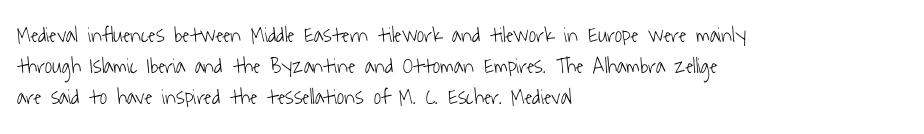
The image shows 22 px text type; set left-aligned, normal line spacing (1.41x), normal letter spacing, not underlined.
